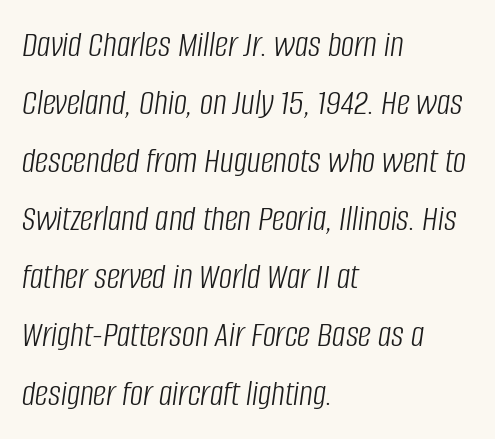
{"italic": "yes", "lean": "right", "slant_degrees": 8, "bold": "no", "weight": "light", "width": "condensed", "stroke_contrast": "low", "x_height": "large", "monospaced": "no", "underline": "no", "align": "left", "line_spacing": "normal", "line_spacing_ratio": 1.57, "letter_spacing": "normal", "letter_spacing_em": 0.0, "glyph_px": 37}
